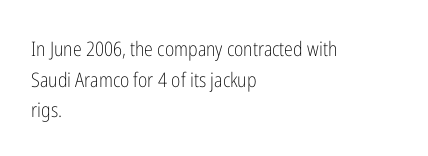
The image shows 20 px text type, upright; set left-aligned, normal line spacing (1.53x), normal letter spacing, not underlined.
